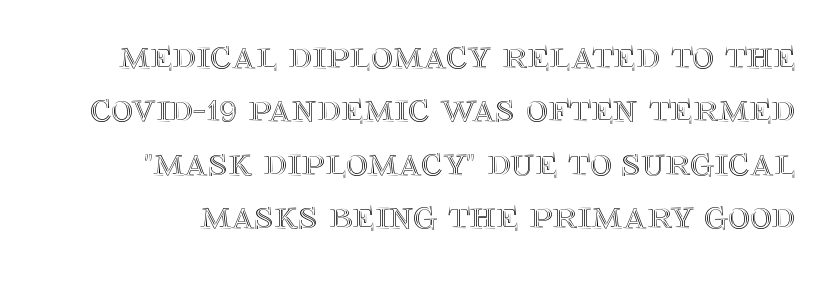
The image shows 42 px text type, upright; set normal line spacing (1.27x), normal letter spacing, not underlined; a large x-height.
